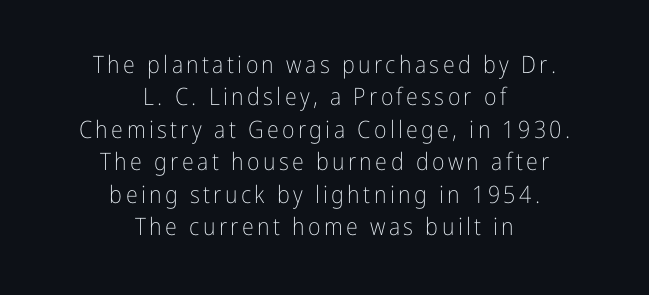
Q: Is the text bold? A: No.
Q: Is the text italic (slanted)? A: No, it is upright.
Q: Is the text underlined? A: No.
Q: How is the paragraph aligned? A: Centered.
Q: Is the spacing between lines tight, normal or loose? A: Normal.
